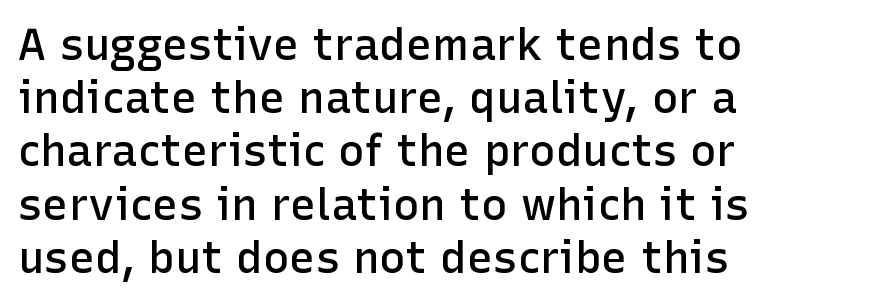
{"serif": "no", "italic": "no", "bold": "semi", "weight": "semibold", "width": "normal", "stroke_contrast": "low", "x_height": "medium", "monospaced": "no", "underline": "no", "align": "left", "line_spacing_ratio": 1.21, "letter_spacing": "normal", "letter_spacing_em": 0.0, "glyph_px": 44}
